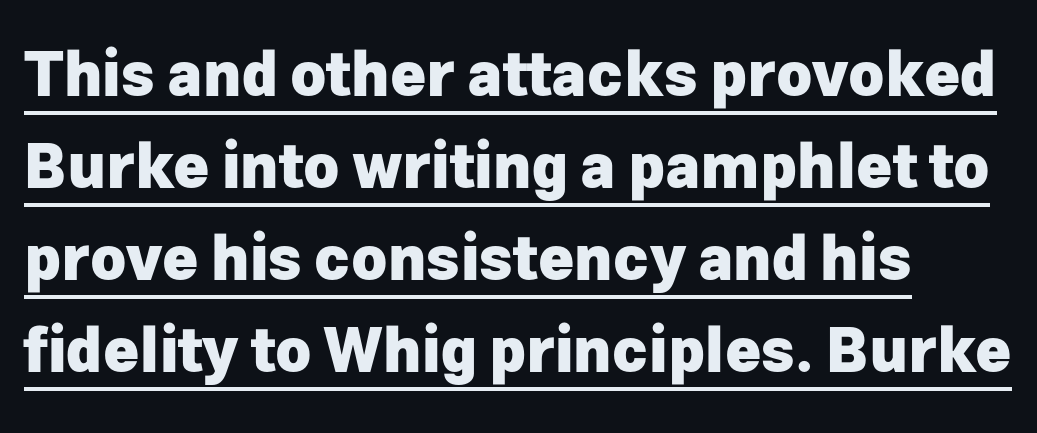
The image shows 61 px heavy sans-serif type, upright; set left-aligned, normal line spacing (1.51x), normal letter spacing, underlined; low stroke contrast and a medium x-height.
